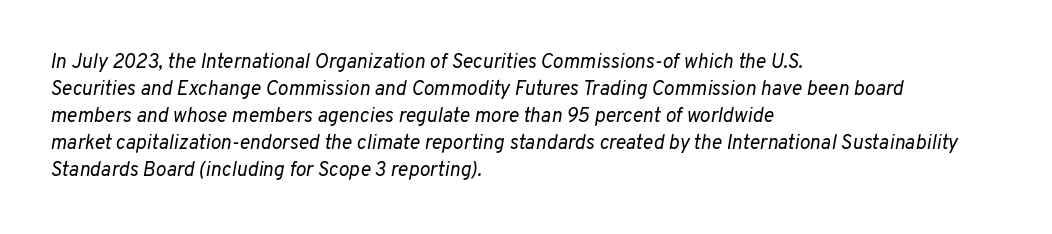
{"italic": "yes", "lean": "right", "slant_degrees": 10, "bold": "no", "underline": "no", "align": "left", "line_spacing": "normal", "line_spacing_ratio": 1.35, "letter_spacing": "normal", "letter_spacing_em": 0.0, "glyph_px": 20}
